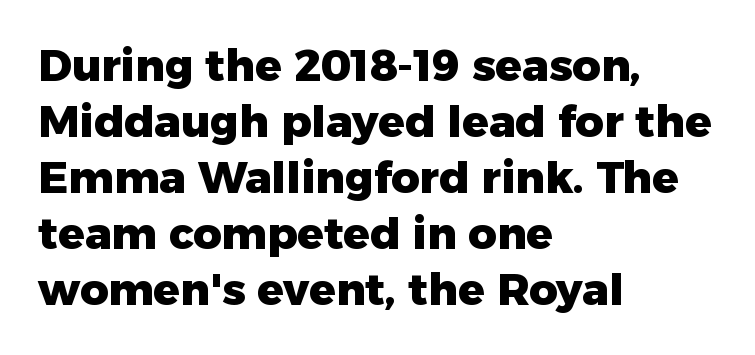
In terms of letterform style, serifs are entirely absent. Evenly set lines give the paragraph a standard silhouette. Letters rest on an invisible, unmarked baseline. Words appear dense and cohesive because spacing is normal.
